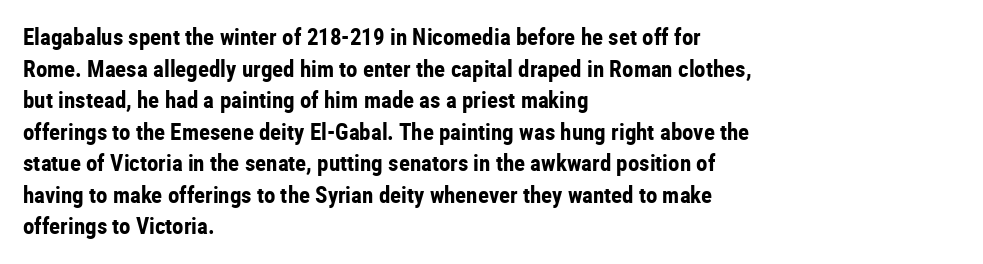
Q: Is the text bold? A: Yes.
Q: Is the text italic (slanted)? A: No, it is upright.
Q: Is the text underlined? A: No.
Q: How is the paragraph aligned? A: Left-aligned.
Q: Is the spacing between letters normal or unusually wide? A: Normal.
Q: Is the spacing between lines tight, normal or loose? A: Normal.
